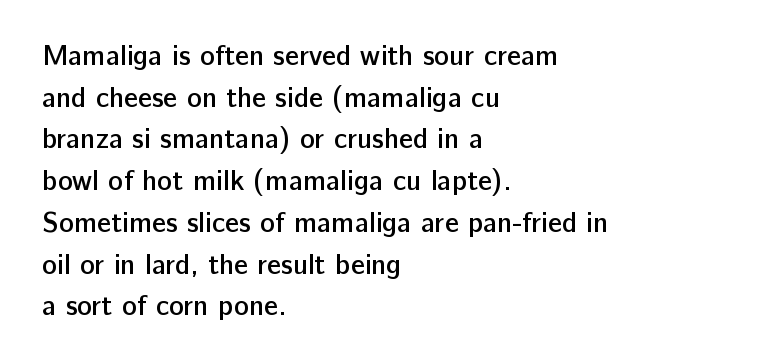
{"serif": "no", "italic": "no", "bold": "semi", "weight": "semibold", "width": "normal", "stroke_contrast": "low", "x_height": "medium", "monospaced": "no", "underline": "no", "align": "left", "line_spacing": "normal", "line_spacing_ratio": 1.49, "letter_spacing": "normal", "letter_spacing_em": 0.0, "glyph_px": 28}
